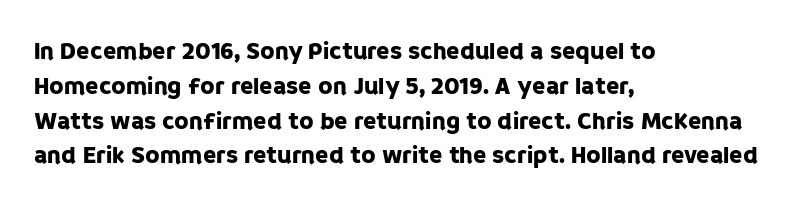
Q: Is the text italic (slanted)? A: No, it is upright.
Q: Is the text underlined? A: No.
Q: How is the paragraph aligned? A: Left-aligned.
Q: Is the spacing between letters normal or unusually wide? A: Normal.
Q: Is the spacing between lines tight, normal or loose? A: Normal.
